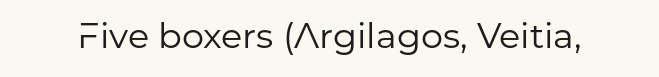
Q: Is the text bold? A: No.
Q: Is the text italic (slanted)? A: No, it is upright.
Q: Is the typeface a serif or a sans-serif typeface? A: Sans-serif.
Q: Is the text underlined? A: No.
Q: Is the spacing between letters normal or unusually wide? A: Normal.
Q: Width (condensed, normal, or wide)? A: Normal.
Q: Stroke contrast? A: Low.
Q: x-height? A: Medium.
Q: Monospaced? A: No.
